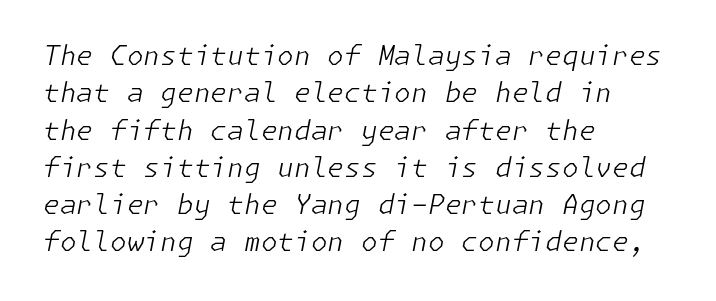
Characters are canted at an angle relative to the baseline's perpendicular. Each word holds together tightly as a unit, with standard inter-letter gaps. Descenders hang freely into open space. The paragraph shown leans on its left margin. Vertical spacing — default. This reads as an unemphasized weight, regular at the heaviest.
